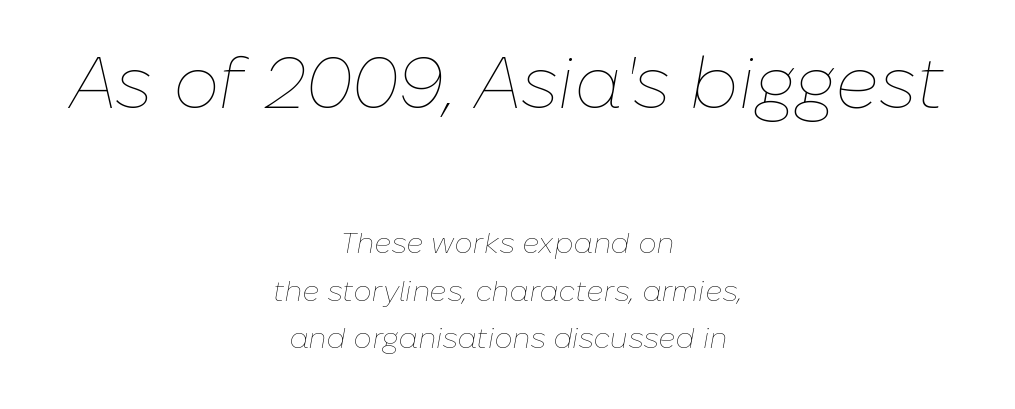
Plain, unruled lines of type. The compositor balanced each line on the midline. The first block has been scaled up relative to the second. Think of a printed novel: that variable character pitch is what you see here.
